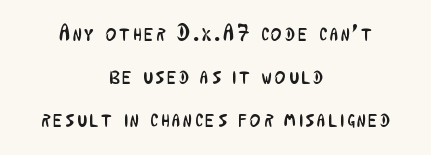
Visually the block forms a symmetrical silhouette, jagged on both flanks. This reads as an unemphasized weight, regular at the heaviest. Ascenders rise straight up at ninety degrees. The glyphs are unaccompanied by any horizontal stroke below them.
